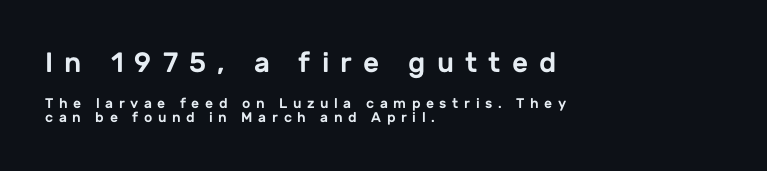
The image shows 28 px sans-serif type, upright; set left-aligned, tight line spacing (0.96x), unusually wide letter spacing (+0.4 em), not underlined; the first (top) block is 2.0x larger; low stroke contrast and a medium x-height.
